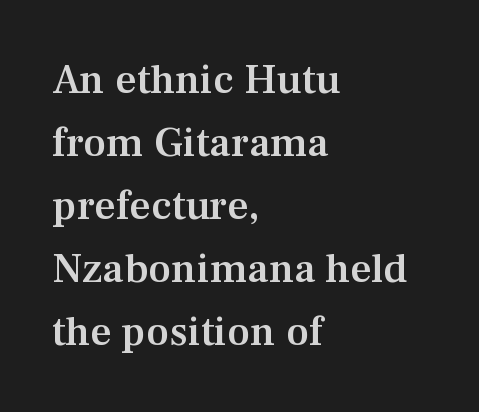
Q: Is the text bold? A: Semi-bold.
Q: Is the text italic (slanted)? A: No, it is upright.
Q: Is the typeface a serif or a sans-serif typeface? A: Serif.
Q: Is the text underlined? A: No.
Q: How is the paragraph aligned? A: Left-aligned.
Q: Is the spacing between letters normal or unusually wide? A: Normal.
Q: Is the spacing between lines tight, normal or loose? A: Normal.
Q: Width (condensed, normal, or wide)? A: Normal.
Q: Stroke contrast? A: Medium.
Q: x-height? A: Medium.
Q: Monospaced? A: No.
